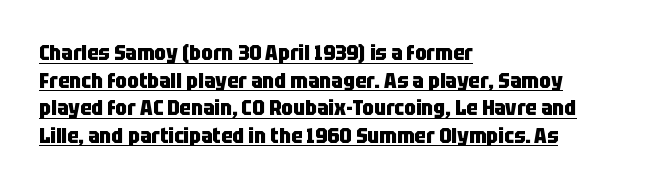
The image shows 21 px bold type, upright; set left-aligned, normal line spacing (1.31x), normal letter spacing, underlined.
